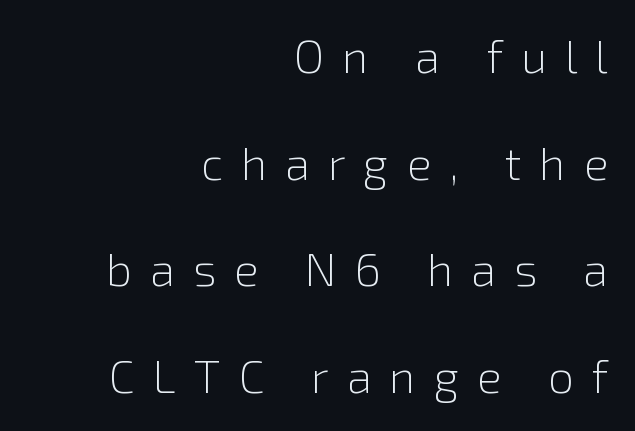
These lines are rendered in a variable-pitch font. How would I describe the line gaps? Wide and relaxed. The gaps between neighbouring characters are conspicuously large. Examine the stroke ends and you'll find no serifs.
